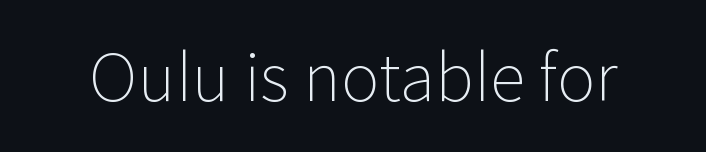
Grotesque or geometric, the face here clearly has no serifs. Character widths vary here, with narrow letters taking less room than wide ones. The typography opts for an upright posture over an oblique one. The words here are not underlined.
